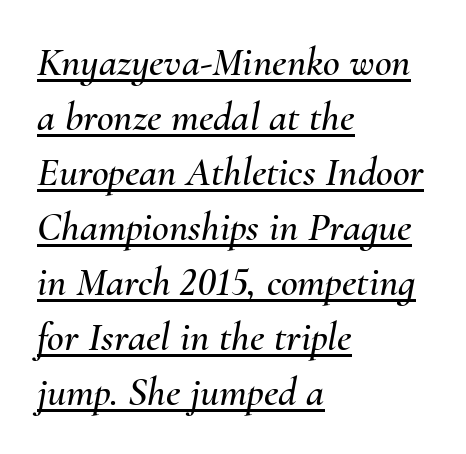
Visually the block forms a straight wall on the left and a jagged coastline on the right. This block has exactly the height ordinary leading produces. The lettering tilts uniformly, giving the passage an italic look. You can see a thin bar hugging the bottom of the glyphs. Each letter keeps its own natural width here, so spacing adapts to shape.
